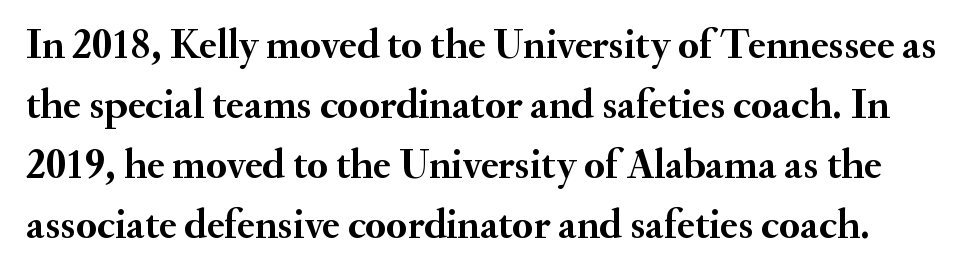
Spacing between characters is what you'd get straight out of the box. A bare baseline throughout the passage. The rendering shows small feet on the letterforms — a serif design. The letters stand straight up with perfectly vertical stems.
